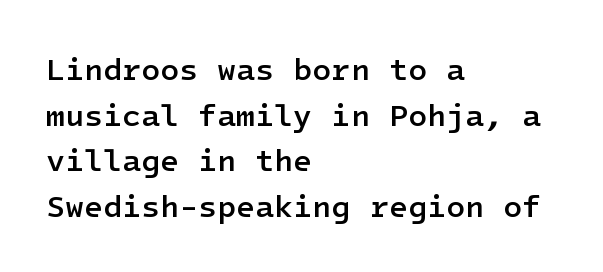
The image shows 31 px semibold sans-serif type, upright; set left-aligned, normal line spacing (1.47x), normal letter spacing, not underlined; low stroke contrast and a medium x-height.
